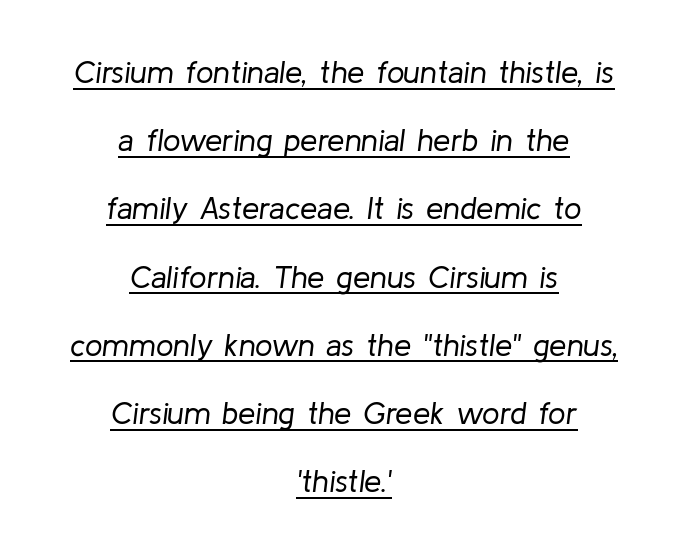
The specimen includes a rule beneath the text block's lines. Heft: none added — not bold. This block would shrink considerably if given ordinary leading; it's expanded now. The passage shown is typed in a proportional face where columns would drift. Caption: standard tracking, unaltered.
